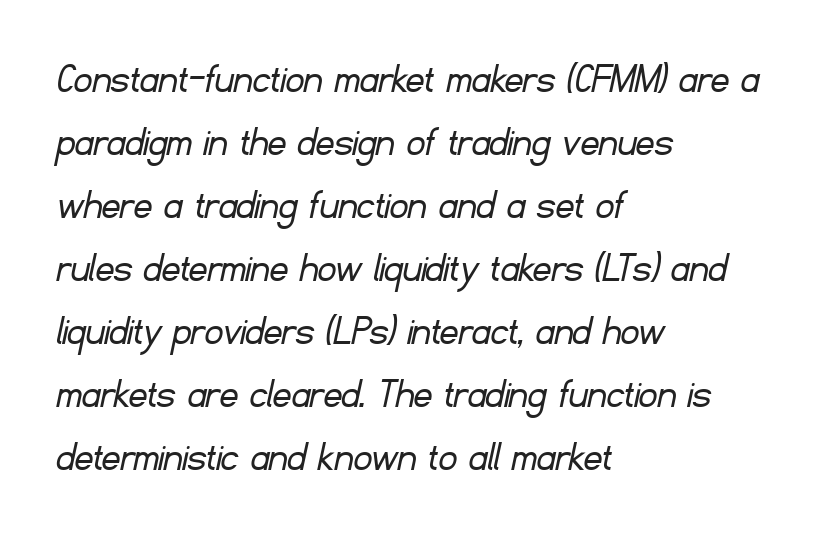
If you drew a ruler down the left edge, every line would touch it. Compared with typical body copy, the letter spacing here is the same. These lines are composed in type without serifs. Is there much room between lines? A standard amount, neither cramped nor airy. Descender tails drop into unmarked territory. Ink coverage per letter is moderate at most.
